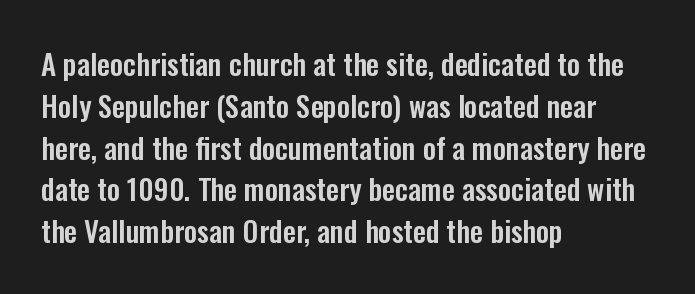
Q: Is the text italic (slanted)? A: No, it is upright.
Q: Is the typeface a serif or a sans-serif typeface? A: Sans-serif.
Q: Is the text underlined? A: No.
Q: How is the paragraph aligned? A: Left-aligned.
Q: Is the spacing between letters normal or unusually wide? A: Normal.
Q: Is the spacing between lines tight, normal or loose? A: Normal.
Q: Width (condensed, normal, or wide)? A: Condensed.
Q: Stroke contrast? A: Low.
Q: x-height? A: Medium.
Q: Monospaced? A: No.
